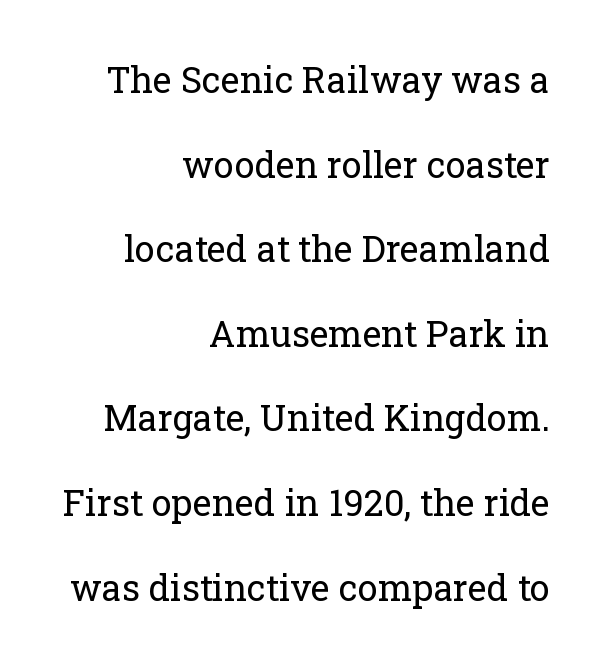
The image shows 36 px regular-weight serif type, upright; set right-aligned, loose line spacing (2.35x), normal letter spacing, not underlined; low stroke contrast and a medium x-height.
